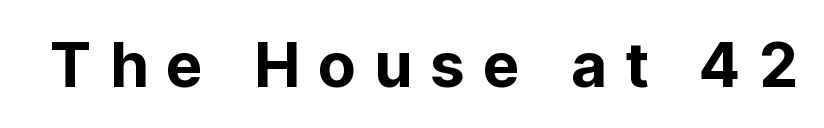
Q: Is the text bold? A: Yes.
Q: Is the text italic (slanted)? A: No, it is upright.
Q: Is the typeface a serif or a sans-serif typeface? A: Sans-serif.
Q: Is the text underlined? A: No.
Q: Is the spacing between letters normal or unusually wide? A: Unusually wide.
Q: Width (condensed, normal, or wide)? A: Normal.
Q: Stroke contrast? A: Low.
Q: x-height? A: Medium.
Q: Monospaced? A: No.
